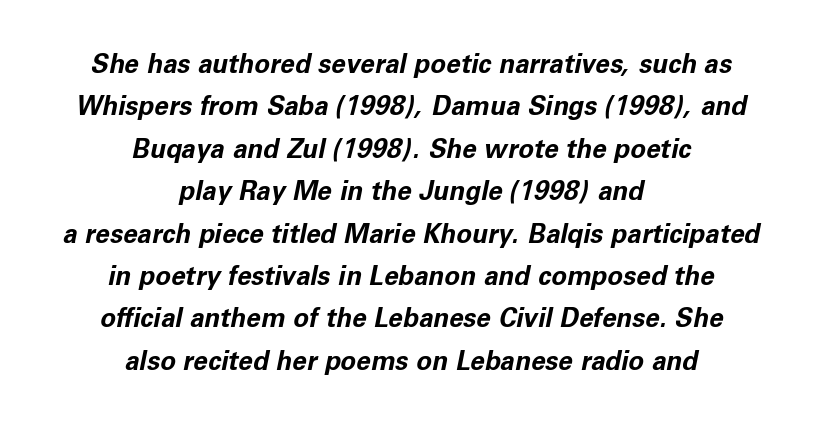
Q: Is the text bold? A: Yes.
Q: Is the text italic (slanted)? A: Yes, it leans right by about 11 degrees.
Q: Is the text underlined? A: No.
Q: How is the paragraph aligned? A: Centered.
Q: Is the spacing between letters normal or unusually wide? A: Normal.
Q: Is the spacing between lines tight, normal or loose? A: Normal.
